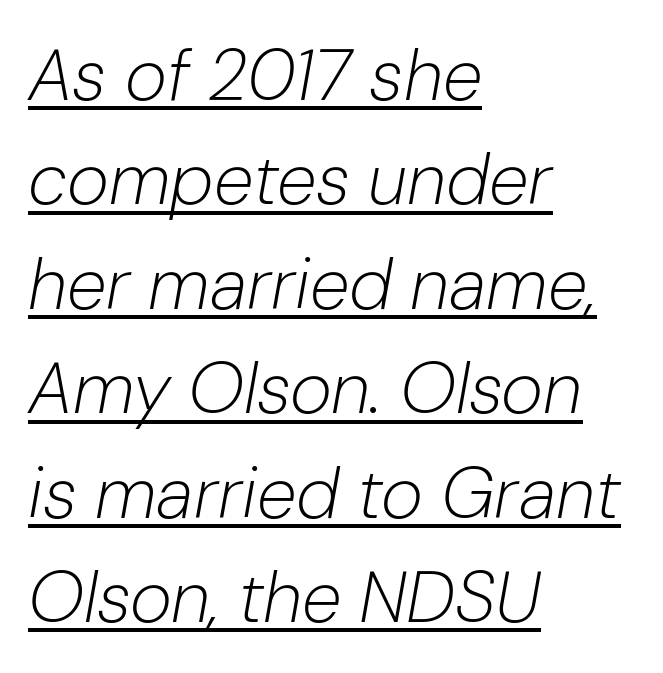
{"italic": "yes", "lean": "right", "slant_degrees": 10, "bold": "no", "weight": "light", "width": "normal", "stroke_contrast": "low", "x_height": "medium", "monospaced": "no", "underline": "yes", "align": "left", "line_spacing": "normal", "line_spacing_ratio": 1.45, "letter_spacing": "normal", "letter_spacing_em": 0.0, "glyph_px": 72}
